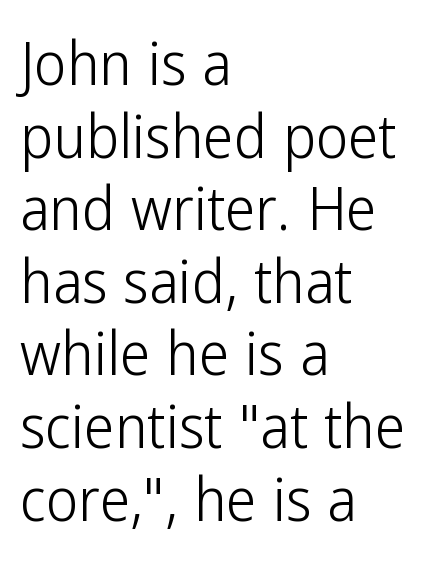
{"serif": "no", "italic": "no", "bold": "no", "weight": "light", "width": "condensed", "stroke_contrast": "low", "x_height": "medium", "monospaced": "no", "underline": "no", "align": "left", "line_spacing_ratio": 1.19, "letter_spacing": "normal", "letter_spacing_em": 0.0, "glyph_px": 61}
